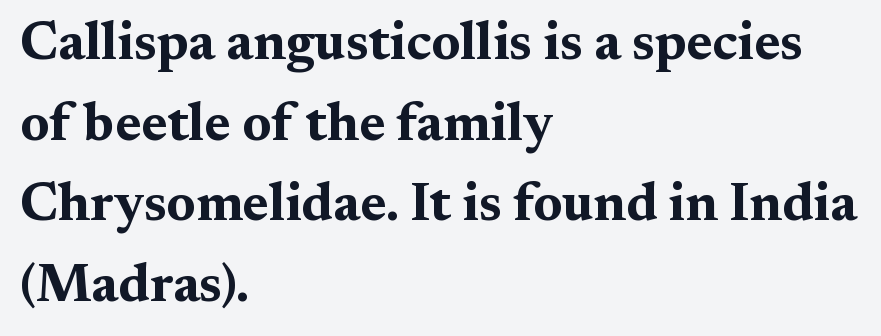
Every stem runs plumb, perpendicular to the baseline. One glance says typical: line gaps are just what's usual. A typesetter would call this proportional, since set widths differ per character. Font category for this specimen: serif. If you drew a ruler down the left edge, every line would touch it.
